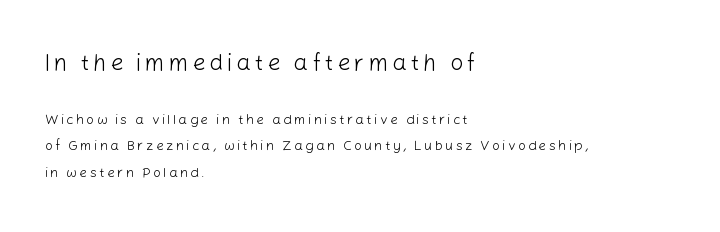
Q: Is the text bold? A: No.
Q: Is the text italic (slanted)? A: No, it is upright.
Q: Is the text underlined? A: No.
Q: How is the paragraph aligned? A: Left-aligned.
Q: Is the spacing between lines tight, normal or loose? A: Loose.
Q: Which block of text is set in a larger size, the first (top) or the second (bottom)? A: The first (top) one.
